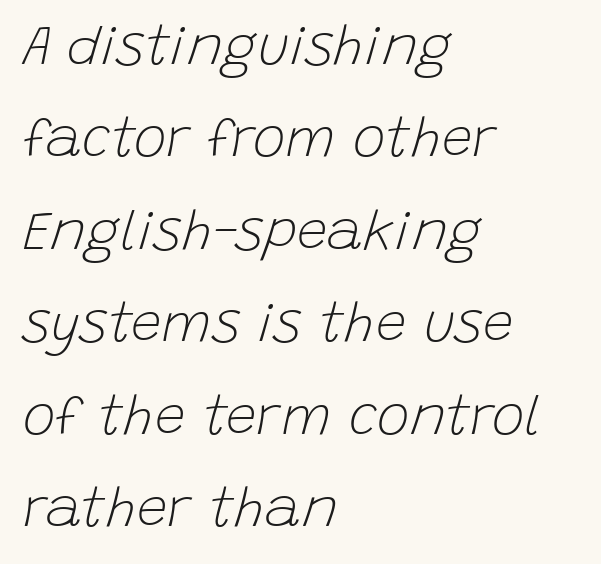
The image shows 55 px light type, italic (leaning right); set left-aligned, normal line spacing (1.68x), normal letter spacing, not underlined; low stroke contrast and a large x-height.
